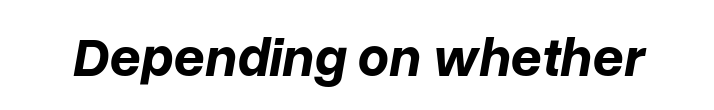
The image shows 55 px bold type, italic (leaning right); set normal letter spacing, not underlined; low stroke contrast and a medium x-height.
